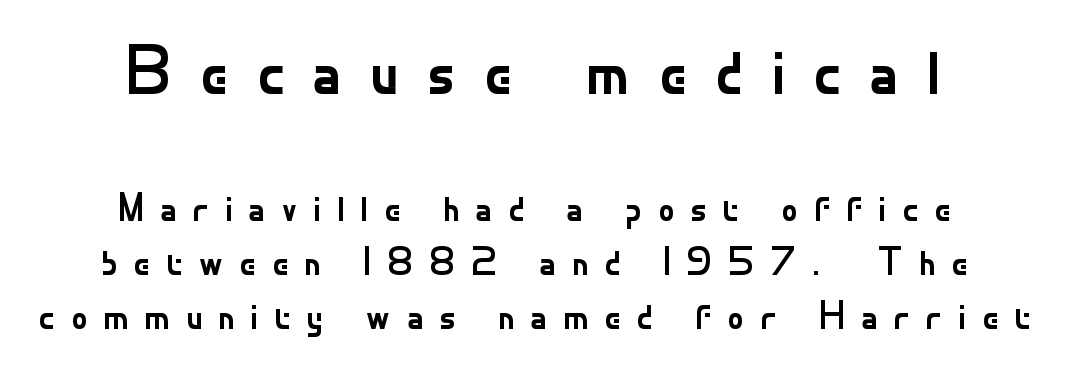
The image shows 70 px regular-weight sans-serif type, upright; set centered, normal line spacing (1.35x), unusually wide letter spacing (+0.39 em), not underlined; the first (top) block is 1.75x larger; low stroke contrast and a small x-height.
